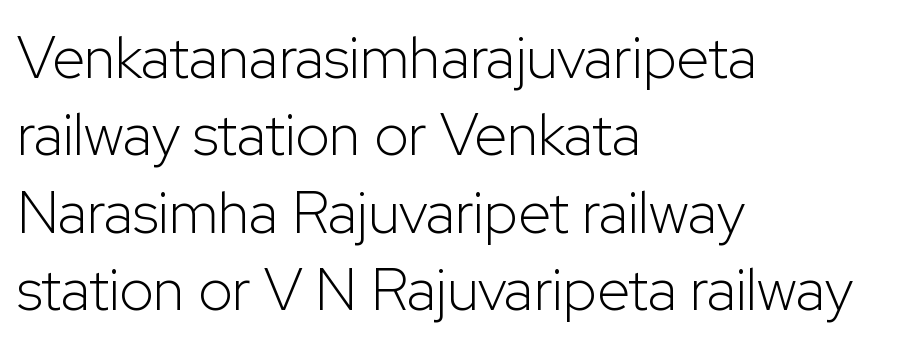
{"serif": "no", "italic": "no", "bold": "no", "weight": "light", "width": "normal", "stroke_contrast": "low", "x_height": "medium", "monospaced": "no", "underline": "no", "align": "left", "line_spacing": "normal", "line_spacing_ratio": 1.31, "letter_spacing": "normal", "letter_spacing_em": 0.0, "glyph_px": 59}
